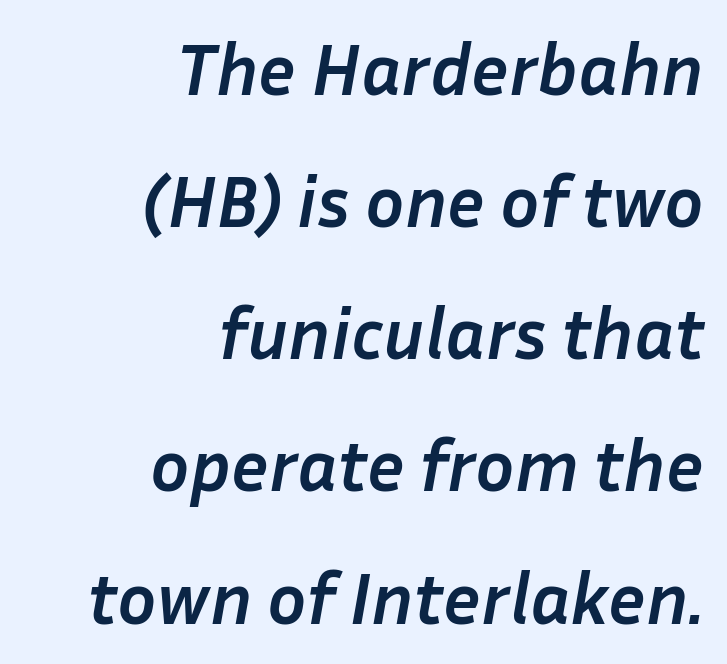
The image shows 73 px semibold type, italic (leaning right); set right-aligned, line spacing 1.81x, normal letter spacing, not underlined; low stroke contrast and a medium x-height.
